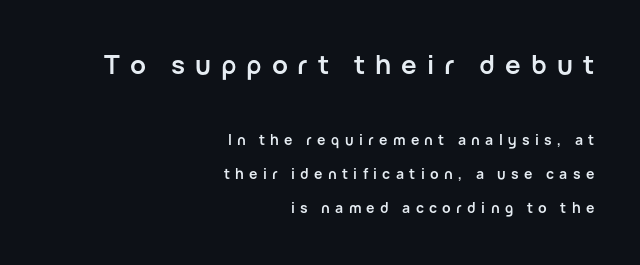
Descenders hang freely into open space. Does the leading feel generous? Absolutely, it's lavish. The type sits square on the baseline with zero lean. The block sitting higher on the canvas is the one with enlarged characters. The rendering anchors every line to the right-hand side.
